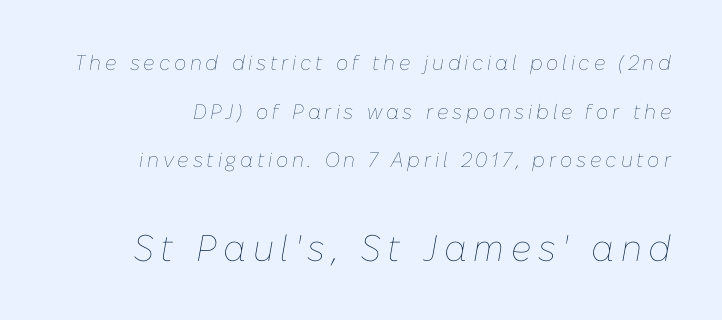
The image shows 37 px thin type, italic (leaning right); set loose line spacing (2.32x), not underlined; the second (bottom) block is 1.76x larger; low stroke contrast and a medium x-height.
